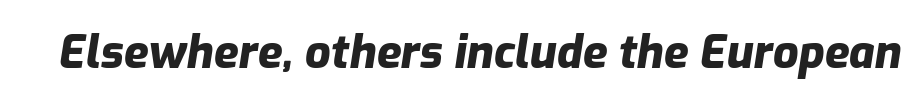
{"italic": "yes", "lean": "right", "slant_degrees": 9, "bold": "yes", "weight": "heavy", "width": "normal", "stroke_contrast": "low", "x_height": "medium", "monospaced": "no", "underline": "no", "letter_spacing": "normal", "letter_spacing_em": 0.0, "glyph_px": 45}
